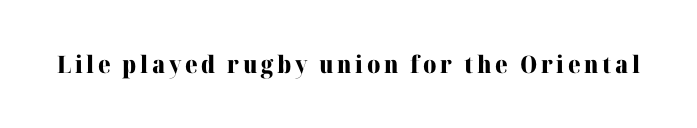
{"italic": "no", "bold": "yes", "underline": "no", "glyph_px": 24}
